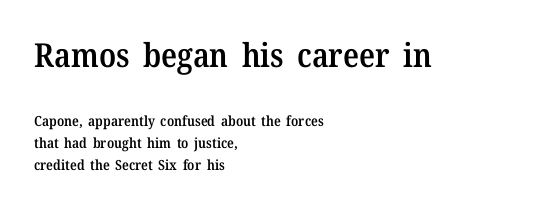
{"serif": "yes", "italic": "no", "bold": "semi", "weight": "semibold", "width": "normal", "stroke_contrast": "medium", "x_height": "medium", "monospaced": "no", "underline": "no", "align": "left", "line_spacing": "normal", "line_spacing_ratio": 1.57, "letter_spacing": "normal", "letter_spacing_em": 0.0, "larger_block": "first", "size_ratio": 2.36, "glyph_px": 33}
